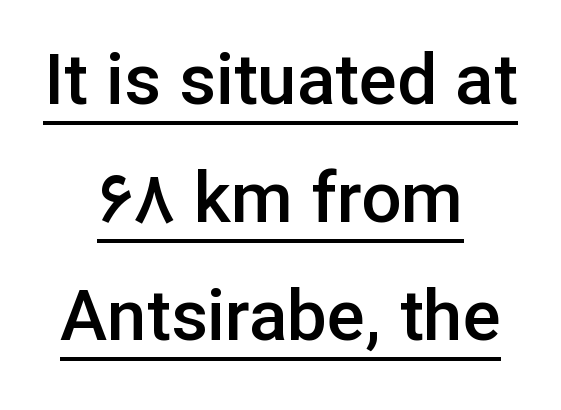
{"serif": "no", "italic": "no", "bold": "semi", "weight": "semibold", "width": "normal", "stroke_contrast": "low", "x_height": "medium", "monospaced": "no", "underline": "yes", "align": "center", "line_spacing": "normal", "line_spacing_ratio": 1.66, "letter_spacing": "normal", "letter_spacing_em": 0.0, "glyph_px": 71}
